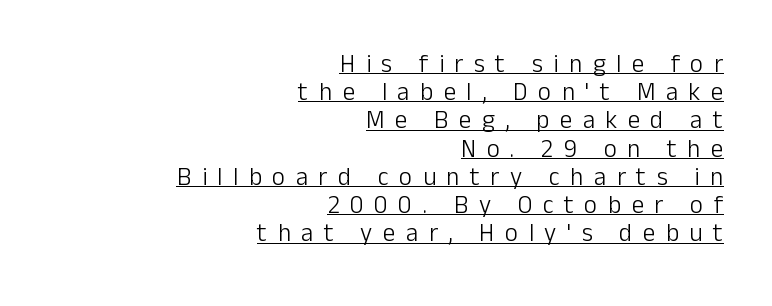
This sample uses expanded letter spacing, leaving extra air between glyphs. This block would grow much taller if given ordinary leading; it's compressed now. Italic? Not at all — the glyphs are vertical. A continuous stroke trails under the words, as in a hyperlink.
